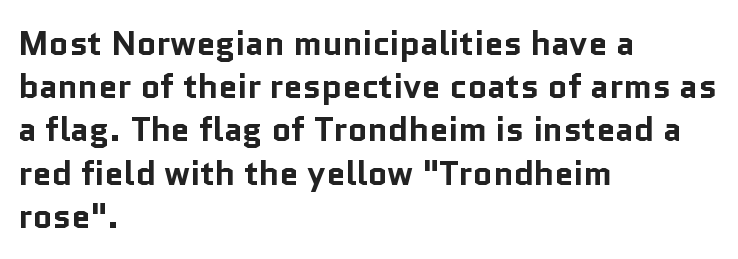
Q: Is the text bold? A: Yes.
Q: Is the text italic (slanted)? A: No, it is upright.
Q: Is the typeface a serif or a sans-serif typeface? A: Sans-serif.
Q: Is the text underlined? A: No.
Q: How is the paragraph aligned? A: Left-aligned.
Q: Is the spacing between letters normal or unusually wide? A: Normal.
Q: Is the spacing between lines tight, normal or loose? A: Normal.
Q: Width (condensed, normal, or wide)? A: Normal.
Q: Stroke contrast? A: Low.
Q: x-height? A: Medium.
Q: Monospaced? A: No.
